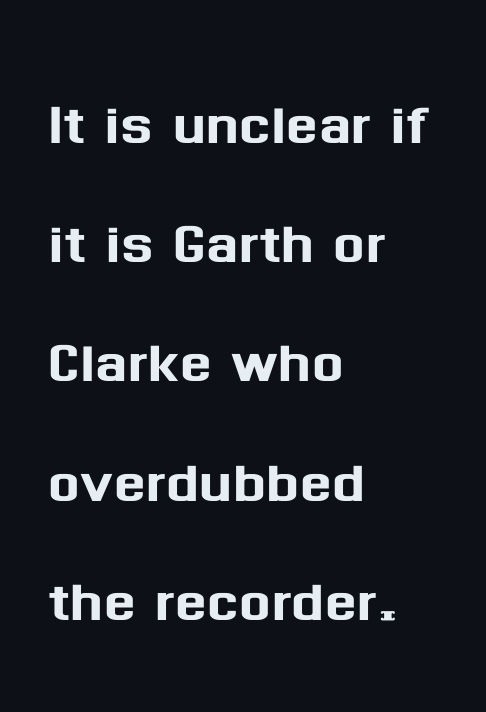
The image shows 75 px sans-serif type, upright; set left-aligned, normal line spacing (1.59x), normal letter spacing, not underlined; medium stroke contrast and a medium x-height.
